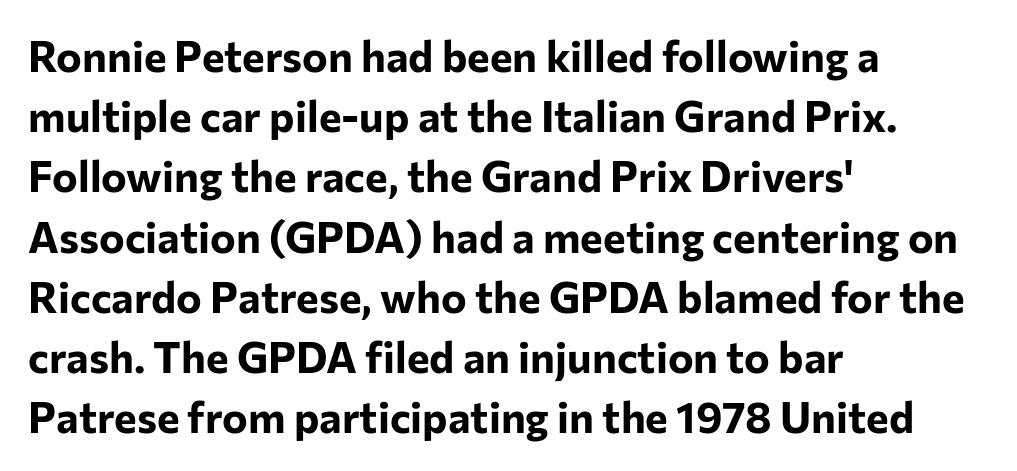
Q: Is the text bold? A: Yes.
Q: Is the text italic (slanted)? A: No, it is upright.
Q: Is the typeface a serif or a sans-serif typeface? A: Sans-serif.
Q: Is the text underlined? A: No.
Q: How is the paragraph aligned? A: Left-aligned.
Q: Is the spacing between letters normal or unusually wide? A: Normal.
Q: Is the spacing between lines tight, normal or loose? A: Normal.
Q: Width (condensed, normal, or wide)? A: Normal.
Q: Stroke contrast? A: Low.
Q: x-height? A: Medium.
Q: Monospaced? A: No.
